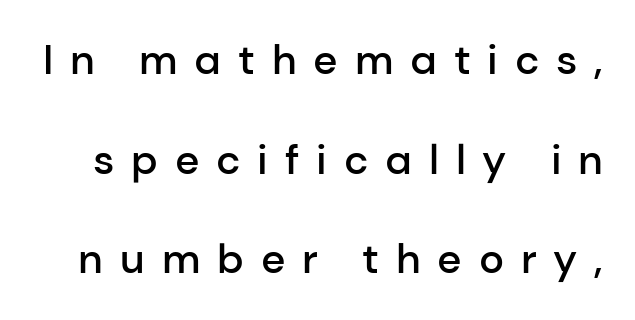
The image shows 42 px semibold sans-serif type, upright; set loose line spacing (2.37x), unusually wide letter spacing (+0.4 em), not underlined; low stroke contrast and a medium x-height.
